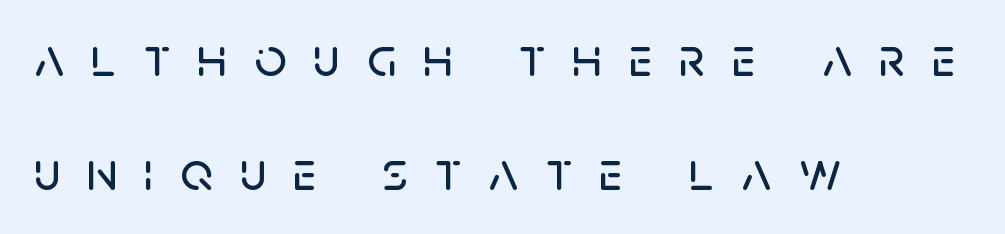
Q: Is the text italic (slanted)? A: No, it is upright.
Q: Is the typeface a serif or a sans-serif typeface? A: Sans-serif.
Q: Is the text underlined? A: No.
Q: How is the paragraph aligned? A: Left-aligned.
Q: Is the spacing between letters normal or unusually wide? A: Unusually wide.
Q: Is the spacing between lines tight, normal or loose? A: Loose.
Q: Width (condensed, normal, or wide)? A: Normal.
Q: Stroke contrast? A: Low.
Q: x-height? A: Large.
Q: Monospaced? A: No.
